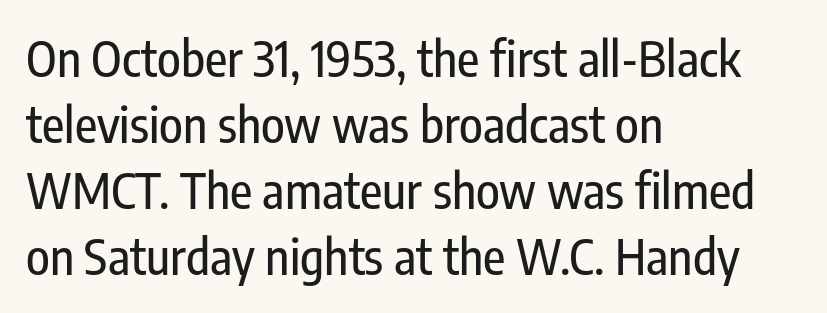
The image shows 49 px condensed sans-serif type, upright; set left-aligned, normal line spacing (1.35x), normal letter spacing, not underlined; low stroke contrast and a medium x-height.
